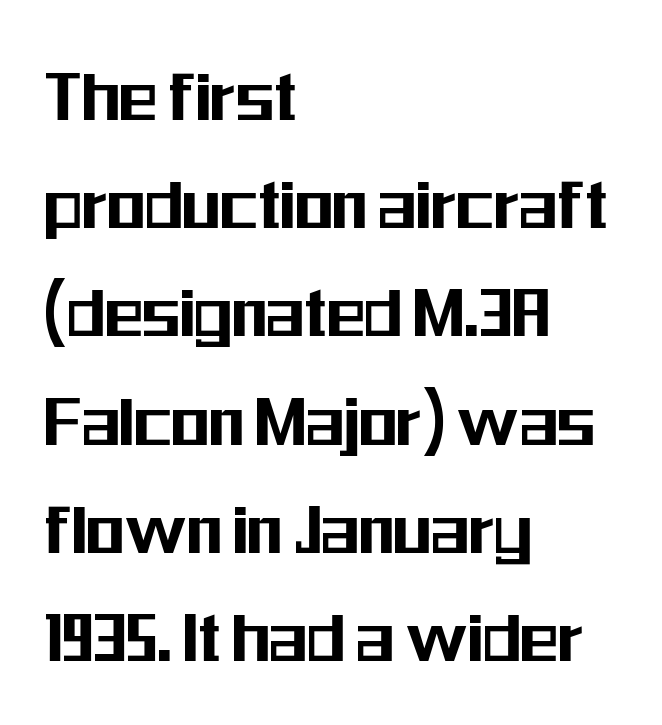
Looks like regular typesetting: each glyph gets only the width it needs. The passage shown has conventional tracking throughout. A typesetter would mark this as roman, not italic. Letterform terminals end flat and unadorned throughout the passage. The ragged edge is on the right, which tells us the setting is flush left. The passage shown is not underscored anywhere.
